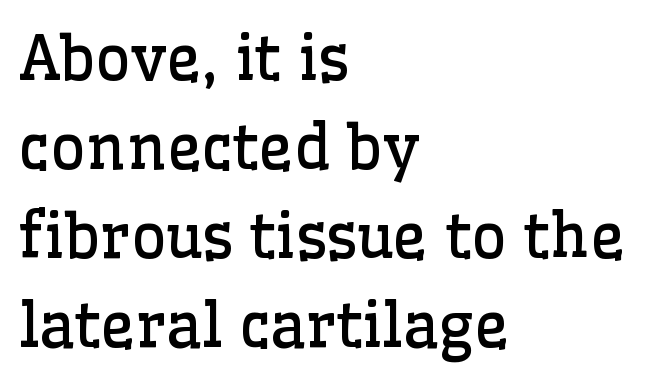
It's the straight-up-and-down kind of type. This rendering leaves character spacing at its baseline value. The face used here is proportionally spaced, like ordinary book or web type. The typesetter chose a ragged-right arrangement here. Descenders hang freely into open space.
